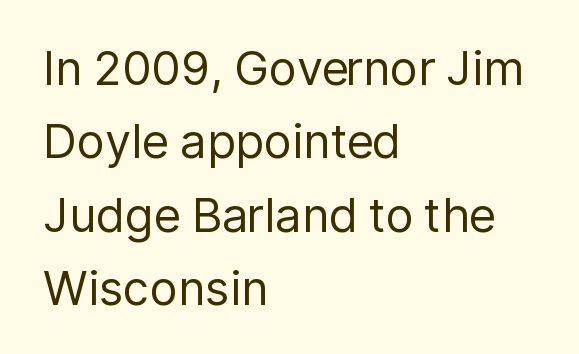
The image shows 47 px regular-weight sans-serif type, upright; set left-aligned, normal line spacing (1.56x), normal letter spacing, not underlined; low stroke contrast and a medium x-height.
